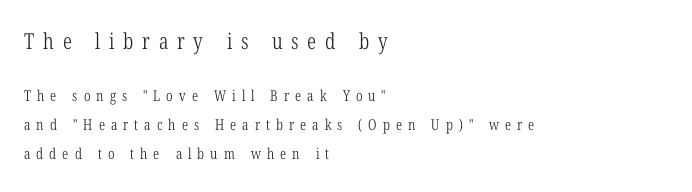
A student would notice the top passage is typeset larger than what follows. Compared with typical paragraphs, the rows here are farther apart. Every character sits straight up, as roman type does. In terms of letterspacing, this is a distinctly airy, spread setting.
